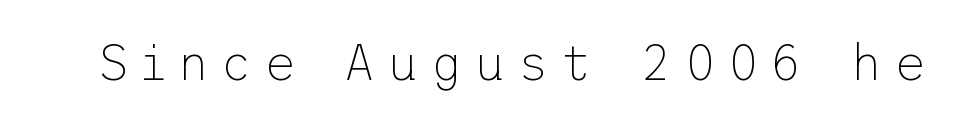
The text was rendered using a sans face with plain stroke endings. The tracking reads as deliberately expanded to a designer's eye. No italicization has been applied; the sample stays upright. Honestly, there is no underline to notice here at all.
